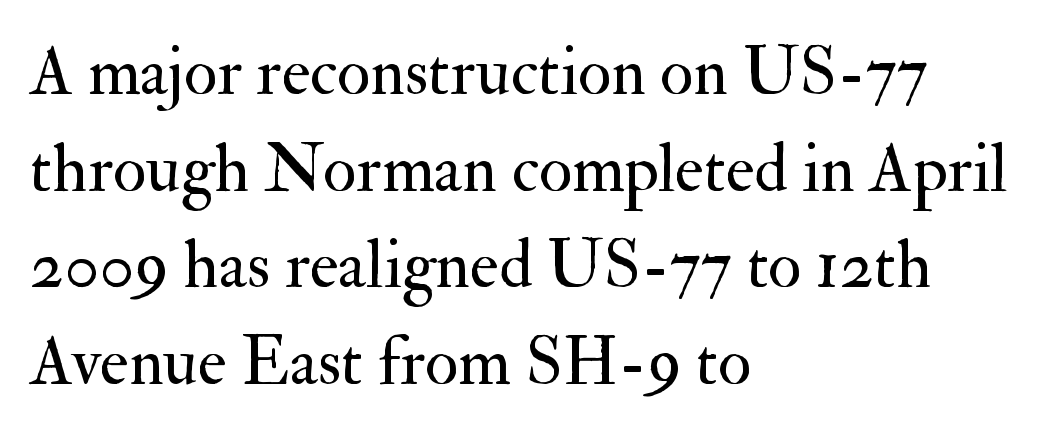
{"serif": "yes", "italic": "no", "bold": "no", "weight": "regular", "width": "normal", "stroke_contrast": "medium", "x_height": "small", "monospaced": "no", "underline": "no", "align": "left", "line_spacing": "normal", "line_spacing_ratio": 1.42, "letter_spacing": "normal", "letter_spacing_em": 0.0, "glyph_px": 68}
